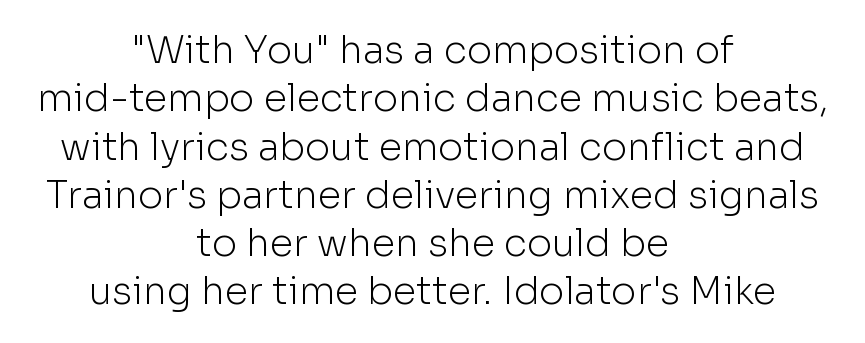
Rule under the text: the space is simply empty. The block of text has a typical density, with ordinary space between rows. Italic? Not at all — the glyphs are vertical. Compared with a typical body face, this is equally light or lighter still.
